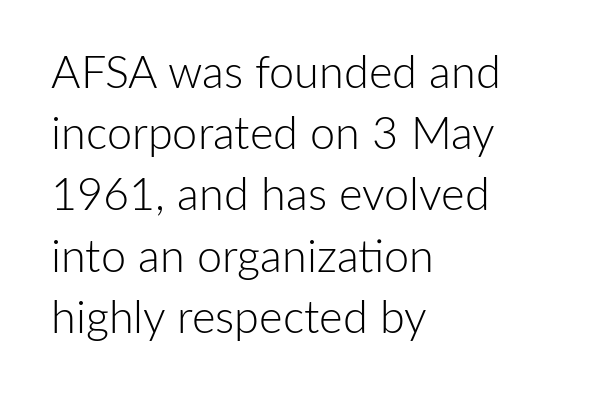
{"serif": "no", "italic": "no", "bold": "no", "weight": "light", "width": "normal", "stroke_contrast": "low", "x_height": "medium", "monospaced": "no", "underline": "no", "align": "left", "line_spacing": "normal", "line_spacing_ratio": 1.36, "letter_spacing": "normal", "letter_spacing_em": 0.0, "glyph_px": 45}
